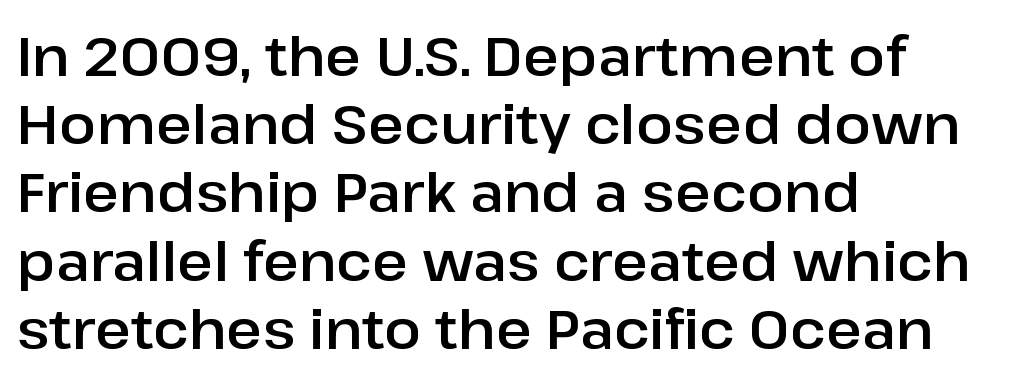
Q: Is the text italic (slanted)? A: No, it is upright.
Q: Is the typeface a serif or a sans-serif typeface? A: Sans-serif.
Q: Is the text underlined? A: No.
Q: How is the paragraph aligned? A: Left-aligned.
Q: Is the spacing between letters normal or unusually wide? A: Normal.
Q: Width (condensed, normal, or wide)? A: Normal.
Q: Stroke contrast? A: Low.
Q: x-height? A: Medium.
Q: Monospaced? A: No.
